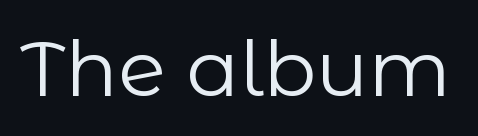
Characters follow at the spacing the type designer built in. The letters look calm and open, with moderate or lighter stems. Look at the bottom of the vertical strokes: they stop flat, with no serifs. Ordinary non-slanted type is in use. A typesetter would call this proportional, since set widths differ per character. Honestly, there is no underline to notice here at all.
